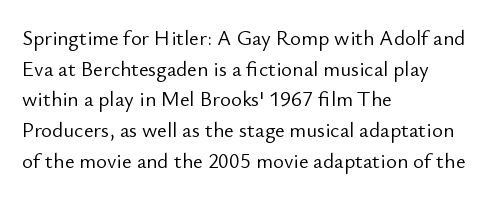
The image shows 21 px text type, upright; set left-aligned, normal line spacing (1.46x), normal letter spacing, not underlined.
